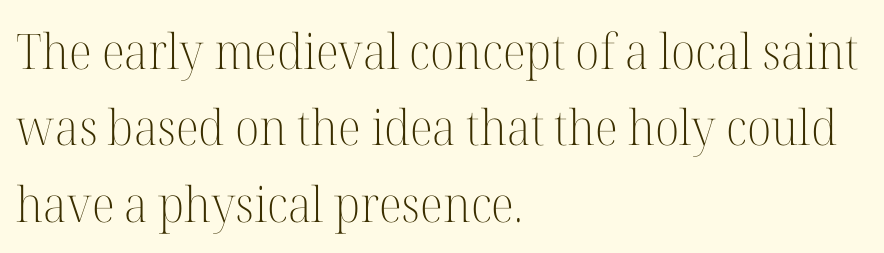
The image shows 49 px light serif type, upright; set left-aligned, normal line spacing (1.56x), normal letter spacing, not underlined; high stroke contrast and a medium x-height.
